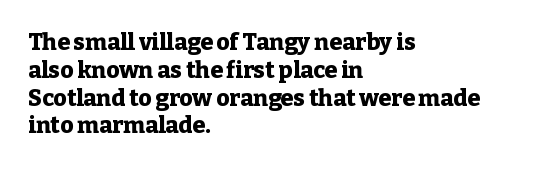
Short and long lines alike share a common starting point at left. Unlike italic type, these characters show no tilt at all. The passage shown is emphatically bold. The face used here is rendered with its standard letterfit. The space beneath each line is pristine and unruled.
